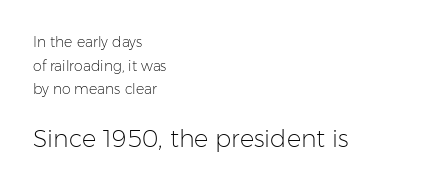
Q: Is the text bold? A: No.
Q: Is the text italic (slanted)? A: No, it is upright.
Q: Is the text underlined? A: No.
Q: How is the paragraph aligned? A: Left-aligned.
Q: Is the spacing between letters normal or unusually wide? A: Normal.
Q: Is the spacing between lines tight, normal or loose? A: Normal.
Q: Which block of text is set in a larger size, the first (top) or the second (bottom)? A: The second (bottom) one.
